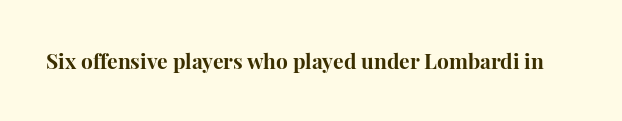
Q: Is the text bold? A: Yes.
Q: Is the text italic (slanted)? A: No, it is upright.
Q: Is the text underlined? A: No.
Q: Is the spacing between letters normal or unusually wide? A: Normal.
